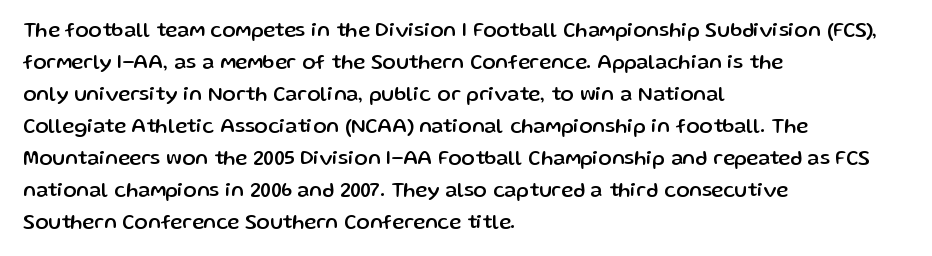
Posture: straight, roman, zero tilt. The ragged edge is on the right, which tells us the setting is flush left. The words here are not underlined. Inter-character spacing is left at the font's built-in metrics. What's the leading like? Ordinary, nothing unusual.
